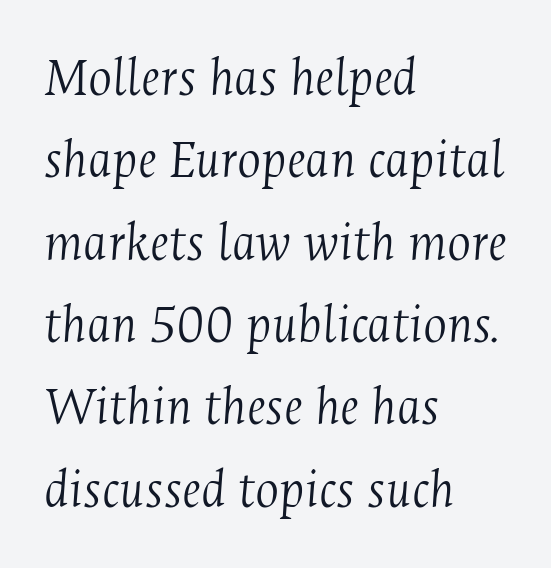
The image shows 56 px light, condensed serif type, italic (leaning right); set left-aligned, normal line spacing (1.47x), normal letter spacing, not underlined; medium stroke contrast and a medium x-height.
